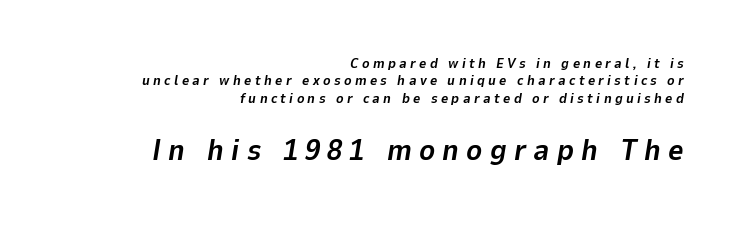
The image shows 30 px bold type, italic (leaning right); set right-aligned, normal line spacing (1.25x), unusually wide letter spacing (+0.24 em), not underlined; the second (bottom) block is 2.14x larger; low stroke contrast and a medium x-height.
